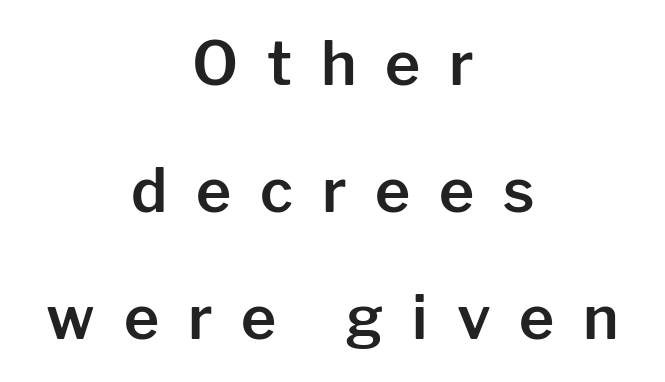
{"serif": "no", "italic": "no", "width": "normal", "stroke_contrast": "low", "x_height": "medium", "monospaced": "no", "underline": "no", "align": "center", "line_spacing": "loose", "line_spacing_ratio": 2.12, "letter_spacing": "wide", "letter_spacing_em": 0.48, "glyph_px": 60}
